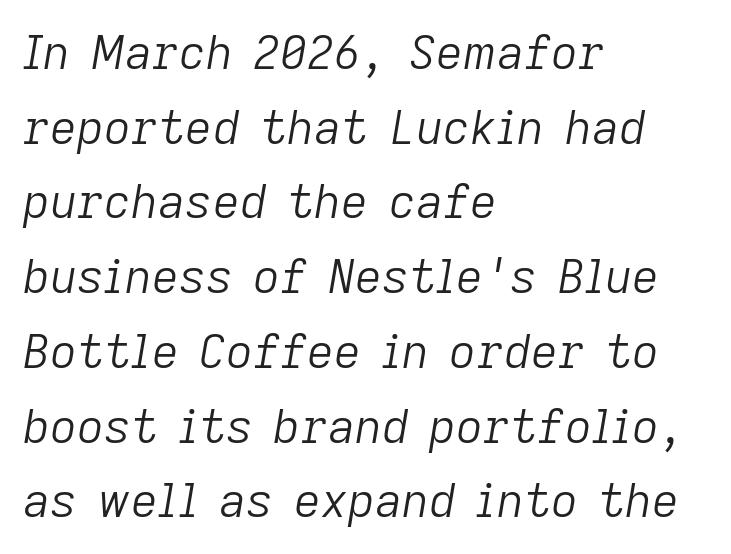
{"italic": "yes", "lean": "right", "slant_degrees": 9, "bold": "no", "weight": "light", "width": "normal", "stroke_contrast": "low", "x_height": "medium", "monospaced": "no", "underline": "no", "align": "left", "line_spacing": "normal", "line_spacing_ratio": 1.59, "letter_spacing": "normal", "letter_spacing_em": 0.0, "glyph_px": 47}
